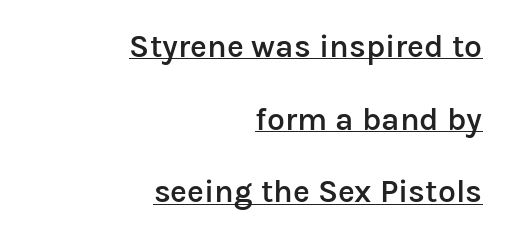
Q: Is the text bold? A: Semi-bold.
Q: Is the text italic (slanted)? A: No, it is upright.
Q: Is the typeface a serif or a sans-serif typeface? A: Sans-serif.
Q: Is the text underlined? A: Yes.
Q: How is the paragraph aligned? A: Right-aligned.
Q: Is the spacing between letters normal or unusually wide? A: Normal.
Q: Is the spacing between lines tight, normal or loose? A: Loose.
Q: Width (condensed, normal, or wide)? A: Normal.
Q: Stroke contrast? A: Low.
Q: x-height? A: Medium.
Q: Monospaced? A: No.
